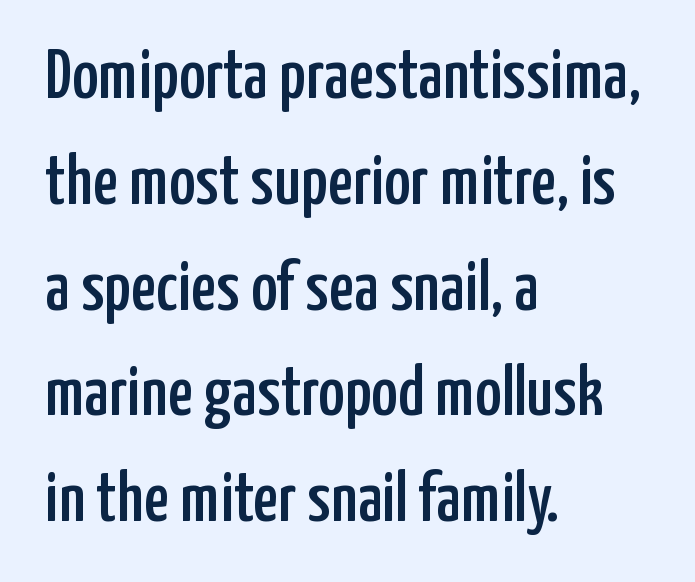
The image shows 71 px condensed sans-serif type, upright; set left-aligned, normal line spacing (1.49x), normal letter spacing, not underlined; low stroke contrast and a medium x-height.
